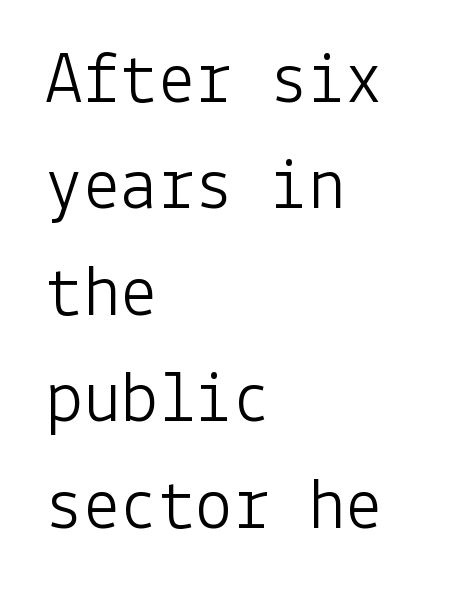
{"serif": "no", "italic": "no", "bold": "no", "weight": "light", "width": "normal", "stroke_contrast": "low", "x_height": "medium", "underline": "no", "align": "left", "line_spacing": "normal", "line_spacing_ratio": 1.42, "letter_spacing": "normal", "letter_spacing_em": 0.0, "glyph_px": 75}
